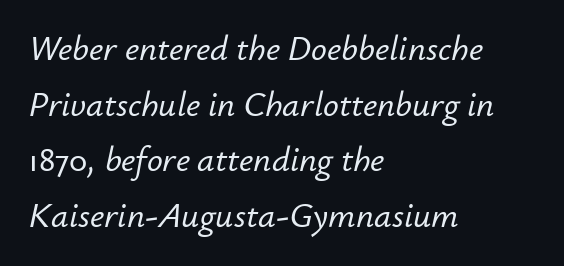
Q: Is the text italic (slanted)? A: Yes, it leans right by about 12 degrees.
Q: Is the text underlined? A: No.
Q: How is the paragraph aligned? A: Left-aligned.
Q: Is the spacing between letters normal or unusually wide? A: Normal.
Q: Is the spacing between lines tight, normal or loose? A: Normal.
Q: Width (condensed, normal, or wide)? A: Normal.
Q: Stroke contrast? A: Low.
Q: x-height? A: Small.
Q: Monospaced? A: No.
